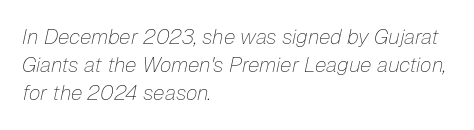
The image shows 21 px text type, italic (leaning right); set left-aligned, normal line spacing (1.34x), normal letter spacing, not underlined.
